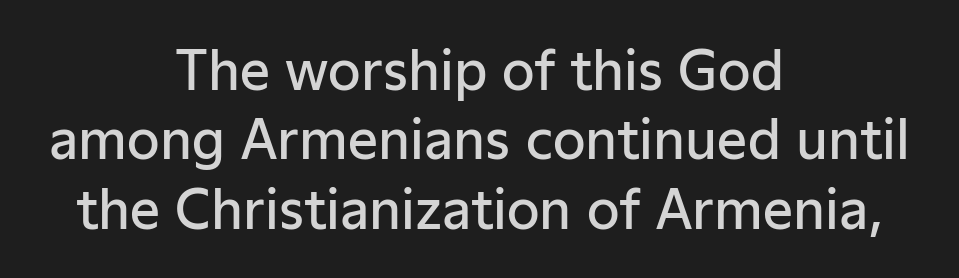
Q: Is the text bold? A: Semi-bold.
Q: Is the text italic (slanted)? A: No, it is upright.
Q: Is the typeface a serif or a sans-serif typeface? A: Sans-serif.
Q: Is the text underlined? A: No.
Q: How is the paragraph aligned? A: Centered.
Q: Is the spacing between letters normal or unusually wide? A: Normal.
Q: Is the spacing between lines tight, normal or loose? A: Normal.
Q: Width (condensed, normal, or wide)? A: Normal.
Q: Stroke contrast? A: Low.
Q: x-height? A: Medium.
Q: Monospaced? A: No.
